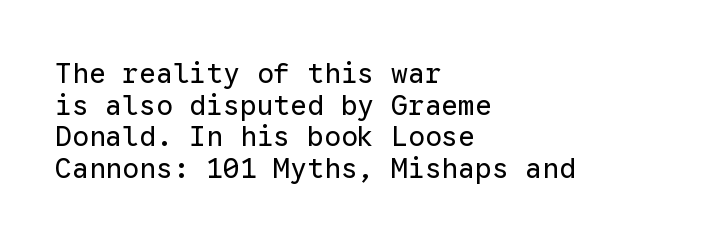
{"serif": "no", "italic": "no", "bold": "no", "weight": "regular", "width": "normal", "stroke_contrast": "low", "x_height": "medium", "monospaced": "yes", "underline": "no", "align": "left", "line_spacing": "tight", "line_spacing_ratio": 1.13, "letter_spacing": "normal", "letter_spacing_em": 0.0, "glyph_px": 28}
